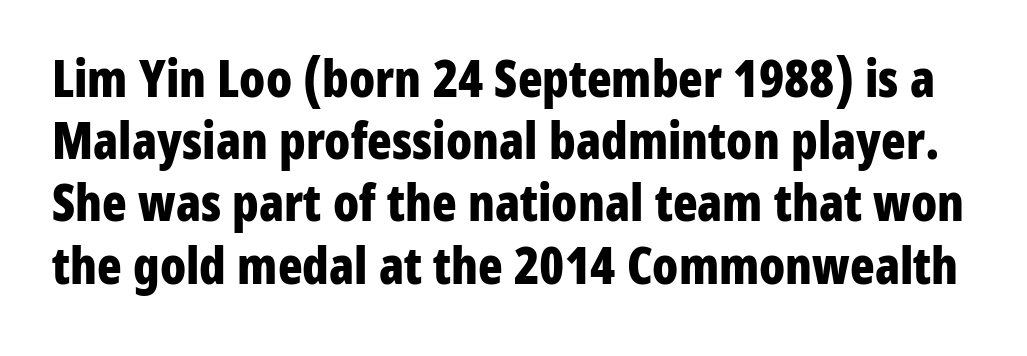
This rendering leaves character spacing at its baseline value. A roman cut, with each character standing at attention. Grotesque or geometric, the face here clearly has no serifs. The specimen omits any rule beneath the text block's lines. This is heavy type, rendered in bold.
